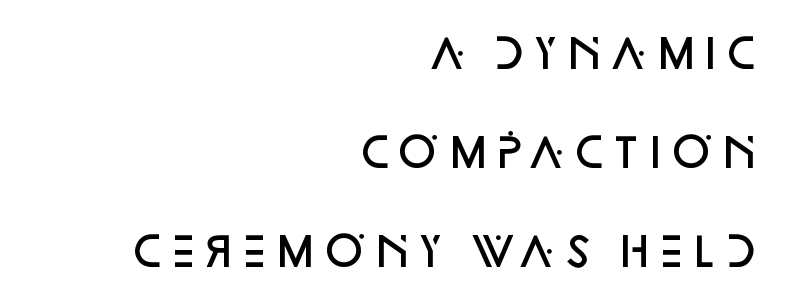
The image shows 40 px semibold sans-serif type, upright; set right-aligned, loose line spacing (2.47x), normal letter spacing, not underlined; low stroke contrast and a large x-height.
